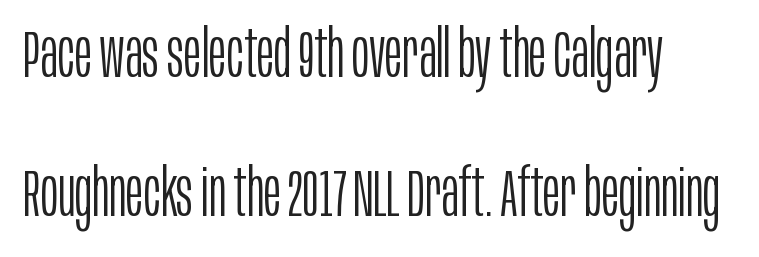
The image shows 66 px light, condensed sans-serif type, upright; set left-aligned, loose line spacing (2.11x), normal letter spacing, not underlined; low stroke contrast and a large x-height.
